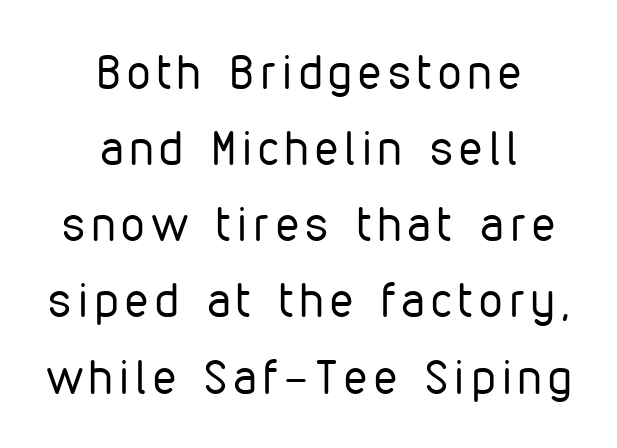
The image shows 47 px regular-weight, condensed sans-serif type, upright; set centered, normal line spacing (1.62x), not underlined; low stroke contrast and a medium x-height.
